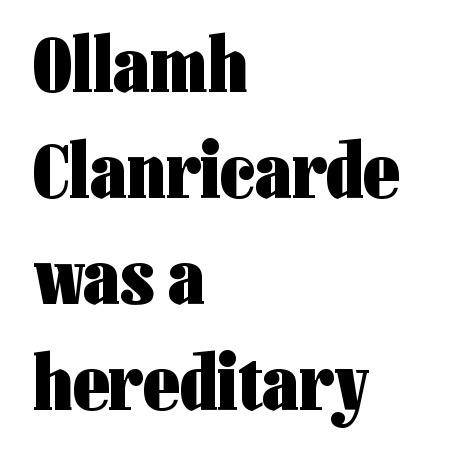
Q: Is the text bold? A: Yes.
Q: Is the text italic (slanted)? A: No, it is upright.
Q: Is the typeface a serif or a sans-serif typeface? A: Sans-serif.
Q: Is the text underlined? A: No.
Q: How is the paragraph aligned? A: Left-aligned.
Q: Is the spacing between letters normal or unusually wide? A: Normal.
Q: Is the spacing between lines tight, normal or loose? A: Normal.
Q: Width (condensed, normal, or wide)? A: Condensed.
Q: Stroke contrast? A: Low.
Q: x-height? A: Medium.
Q: Monospaced? A: No.
